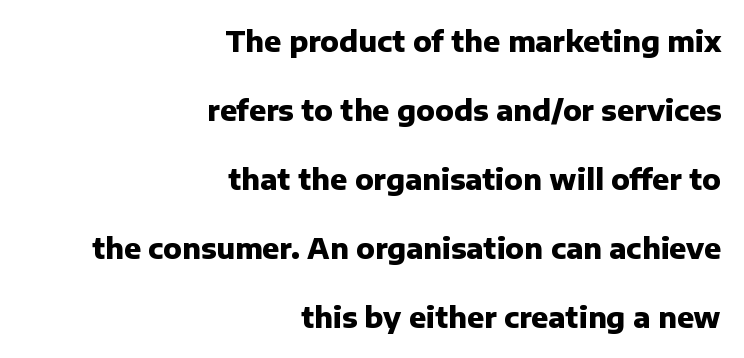
The image shows 28 px heavy sans-serif type, upright; set right-aligned, loose line spacing (2.46x), normal letter spacing, not underlined; low stroke contrast and a medium x-height.
